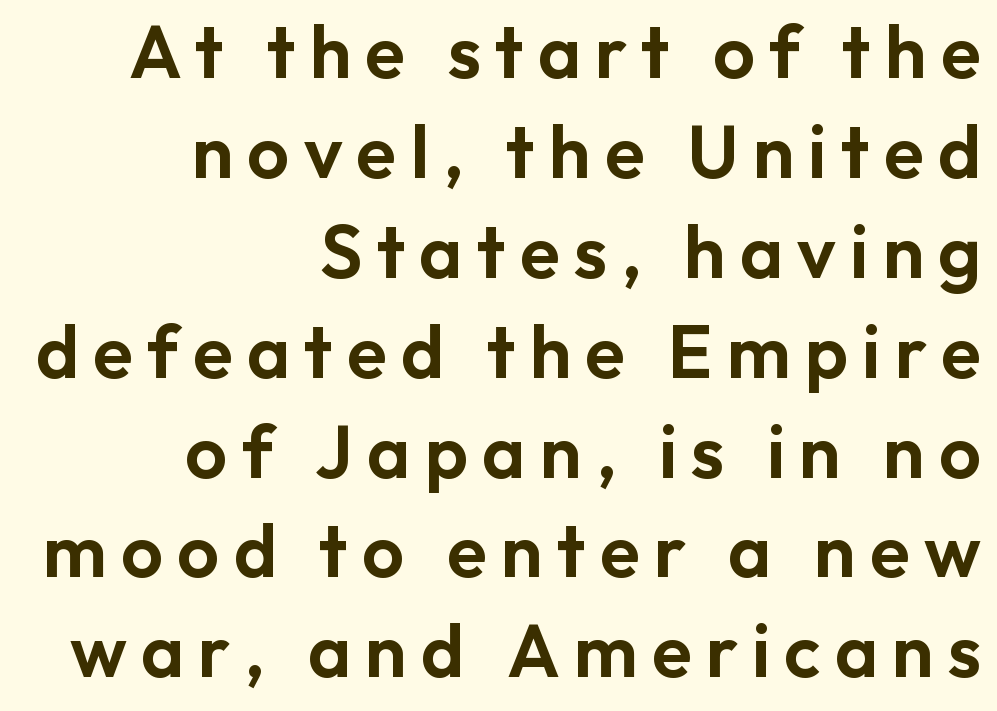
{"serif": "no", "italic": "no", "width": "normal", "stroke_contrast": "low", "x_height": "medium", "monospaced": "no", "underline": "no", "align": "right", "line_spacing": "normal", "line_spacing_ratio": 1.35, "glyph_px": 74}
